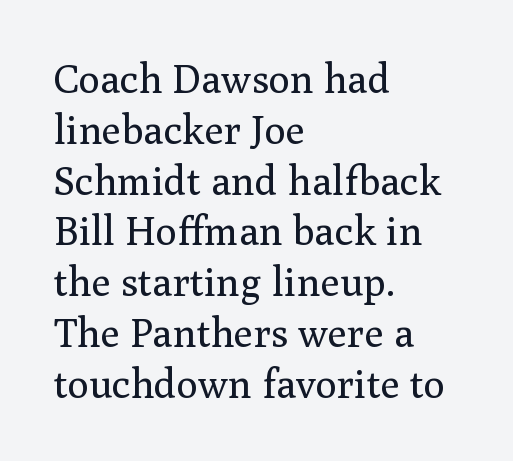
The designer left line spacing at the default. The designer went with a serif here, giving each stem small feet. Compared with a typical body face, this is equally light or lighter still. Reading down the block, your eye returns to a fixed left position each line. Quick note: underline off. The lettering stays uniformly vertical, giving the passage a roman look.
